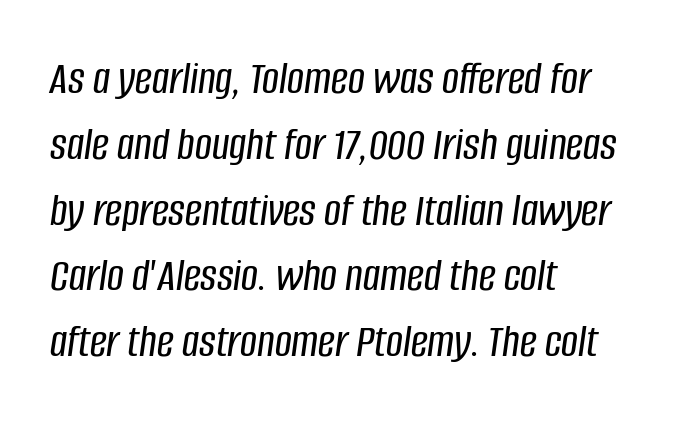
Is this a fixed-width face? No — the glyphs have proportional, varying widths. This rendering leaves character spacing at its baseline value. Each line starts at the same left margin while the right side varies. The passage shown stacks its lines at a standard gap. Italic? Definitely — the glyphs are oblique. The string is rendered with underlining switched off.
